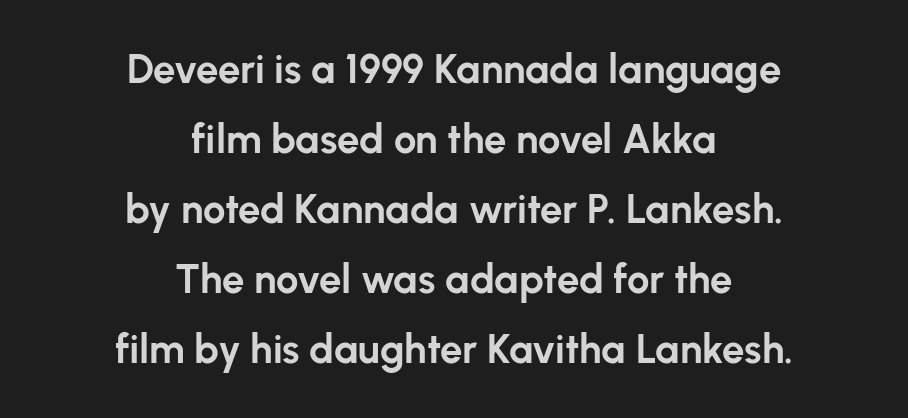
Q: Is the text bold? A: Yes.
Q: Is the text italic (slanted)? A: No, it is upright.
Q: Is the typeface a serif or a sans-serif typeface? A: Sans-serif.
Q: Is the text underlined? A: No.
Q: How is the paragraph aligned? A: Centered.
Q: Is the spacing between letters normal or unusually wide? A: Normal.
Q: Width (condensed, normal, or wide)? A: Normal.
Q: Stroke contrast? A: Low.
Q: x-height? A: Medium.
Q: Monospaced? A: No.
